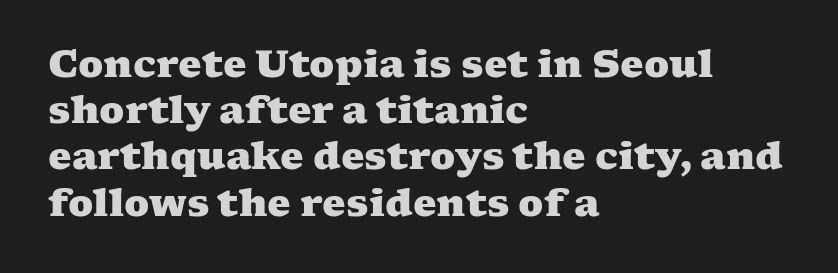
What kind of face is this? One with serifs. How would I describe the line gaps? Plain and ordinary. The passage shown is typed in a proportional face where columns would drift. The text block is weighted toward the left margin, trailing off unevenly rightward. Any mark beneath the type? The region is blank. Glyph-to-glyph distance matches everyday printed text.
